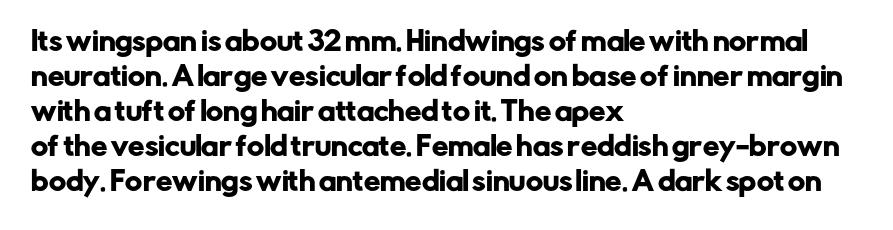
Q: Is the text italic (slanted)? A: No, it is upright.
Q: Is the text underlined? A: No.
Q: How is the paragraph aligned? A: Left-aligned.
Q: Is the spacing between letters normal or unusually wide? A: Normal.
Q: Is the spacing between lines tight, normal or loose? A: Normal.
